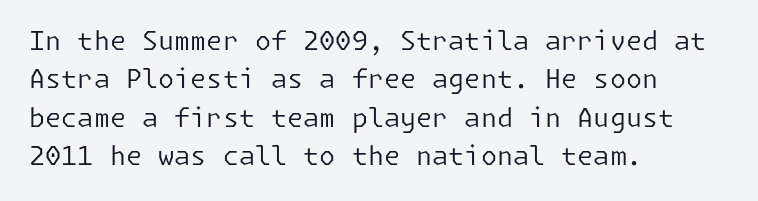
Q: Is the text bold? A: No.
Q: Is the text italic (slanted)? A: No, it is upright.
Q: Is the text underlined? A: No.
Q: How is the paragraph aligned? A: Left-aligned.
Q: Is the spacing between letters normal or unusually wide? A: Normal.
Q: Is the spacing between lines tight, normal or loose? A: Normal.
